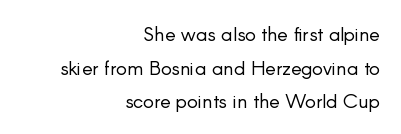
Q: Is the text bold? A: No.
Q: Is the text italic (slanted)? A: No, it is upright.
Q: Is the text underlined? A: No.
Q: How is the paragraph aligned? A: Right-aligned.
Q: Is the spacing between letters normal or unusually wide? A: Normal.
Q: Is the spacing between lines tight, normal or loose? A: Normal.
